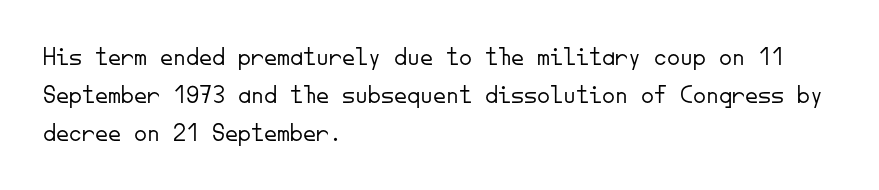
Q: Is the text bold? A: No.
Q: Is the text italic (slanted)? A: No, it is upright.
Q: Is the text underlined? A: No.
Q: How is the paragraph aligned? A: Left-aligned.
Q: Is the spacing between letters normal or unusually wide? A: Normal.
Q: Is the spacing between lines tight, normal or loose? A: Normal.
